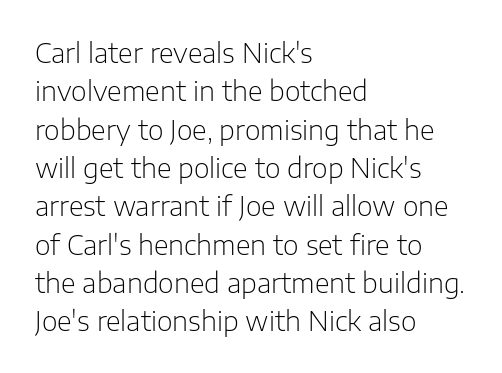
Q: Is the text bold? A: No.
Q: Is the text italic (slanted)? A: No, it is upright.
Q: Is the text underlined? A: No.
Q: How is the paragraph aligned? A: Left-aligned.
Q: Is the spacing between letters normal or unusually wide? A: Normal.
Q: Is the spacing between lines tight, normal or loose? A: Normal.
